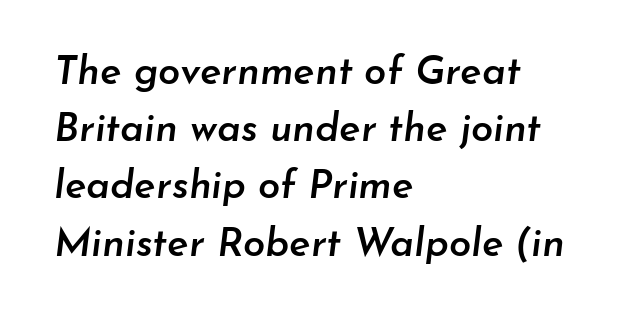
The image shows 40 px semibold type, italic (leaning right); set left-aligned, normal line spacing (1.43x), normal letter spacing, not underlined; low stroke contrast and a small x-height.
